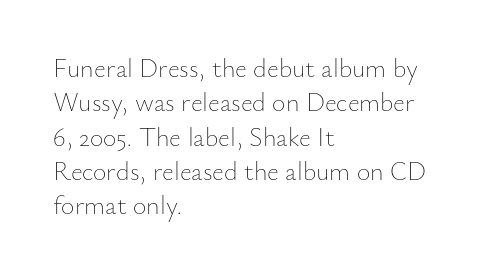
The image shows 26 px text type, upright; set left-aligned, normal line spacing (1.32x), normal letter spacing, not underlined.
